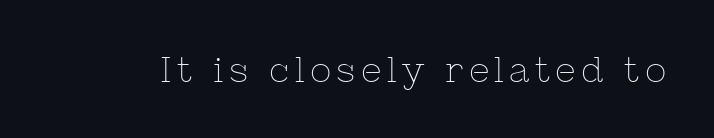
Tall strokes in this sample are plumb rather than angled. Small tapered or slab feet sit at the stroke ends, so this counts as serif. You could not count columns in this text — the font is proportionally spaced. Ink coverage per letter is moderate at most.
